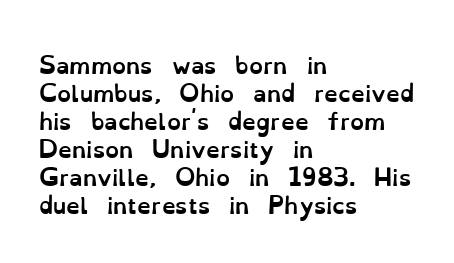
The image shows 22 px bold type, upright; set left-aligned, normal line spacing (1.27x), normal letter spacing, not underlined.
